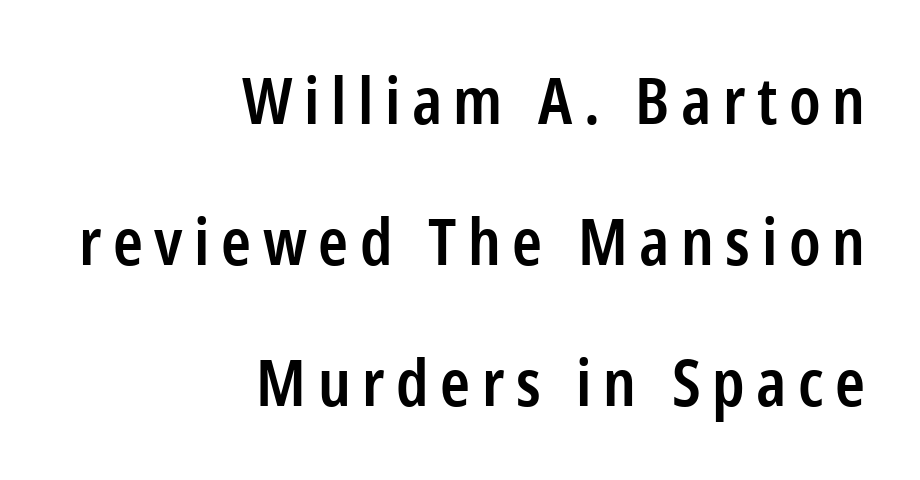
Leading: increased. Any mark beneath the type? The region is blank. Teacher's note: observe the even right margin — that is flush-right alignment. Does the lettering tilt? It doesn't — this is upright.
